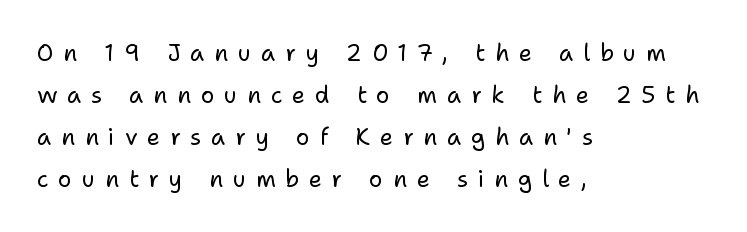
Q: Is the text bold? A: No.
Q: Is the text italic (slanted)? A: No, it is upright.
Q: Is the text underlined? A: No.
Q: How is the paragraph aligned? A: Left-aligned.
Q: Is the spacing between letters normal or unusually wide? A: Unusually wide.
